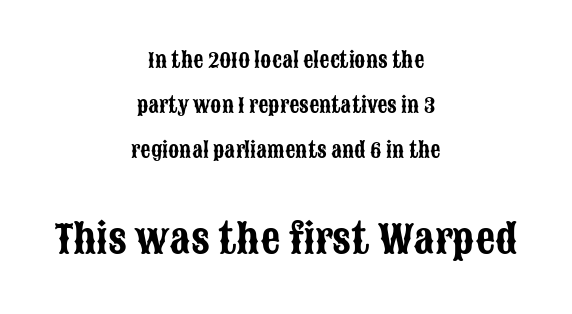
The lines in this sample share a center point and differ in where they start and stop. Nope, not italic — everything's standing straight. Is this a sans? Yes — the strokes have no serifs. The leading is generous, giving the passage an open texture. The face used here appears at its bigger size in the lower chunk.
